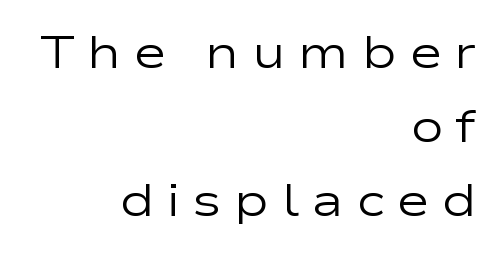
Each letter keeps its own natural width here, so spacing adapts to shape. A normal amount of white space separates one row of letters from the next. Alignment: flush right. Classification — sans serif. Ink coverage per letter is moderate at most.
